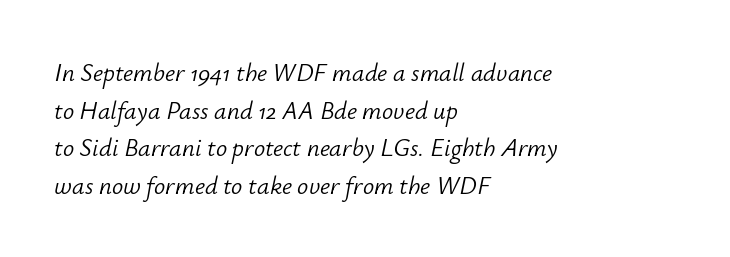
Only glyphs here, with clear space below each row. The font is comparable to plain body text, perhaps lighter. A typesetter would call this leading conventional body-copy spacing. The axis of the letterforms is tilted away from vertical. Here the glyphs are tracked normally, forming tight word shapes. Where is the straight margin? On the left.
